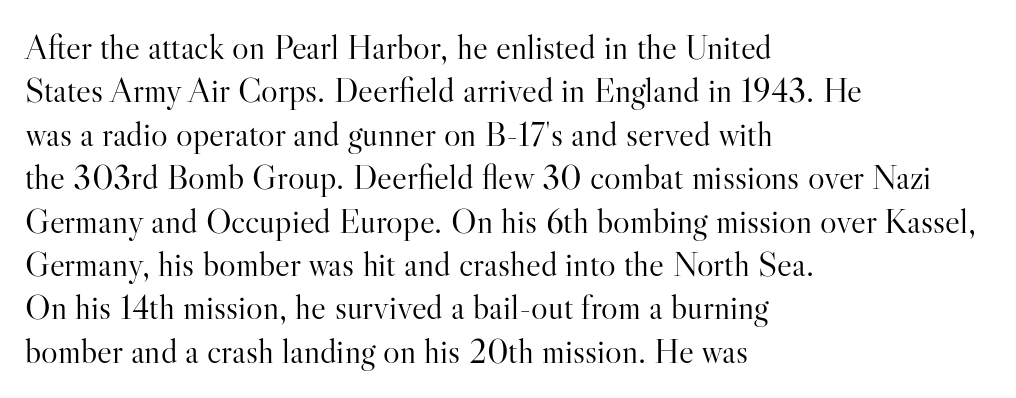
Q: Is the text bold? A: No.
Q: Is the text italic (slanted)? A: No, it is upright.
Q: Is the typeface a serif or a sans-serif typeface? A: Serif.
Q: Is the text underlined? A: No.
Q: How is the paragraph aligned? A: Left-aligned.
Q: Is the spacing between letters normal or unusually wide? A: Normal.
Q: Width (condensed, normal, or wide)? A: Normal.
Q: Stroke contrast? A: High.
Q: x-height? A: Small.
Q: Monospaced? A: No.
